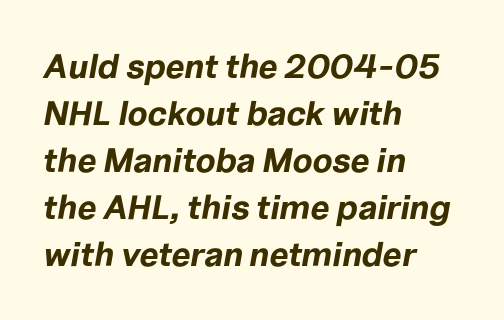
Q: Is the text bold? A: Yes.
Q: Is the text italic (slanted)? A: Yes, it leans right by about 10 degrees.
Q: Is the text underlined? A: No.
Q: How is the paragraph aligned? A: Left-aligned.
Q: Is the spacing between letters normal or unusually wide? A: Normal.
Q: Is the spacing between lines tight, normal or loose? A: Normal.
Q: Width (condensed, normal, or wide)? A: Normal.
Q: Stroke contrast? A: Low.
Q: x-height? A: Medium.
Q: Monospaced? A: No.
